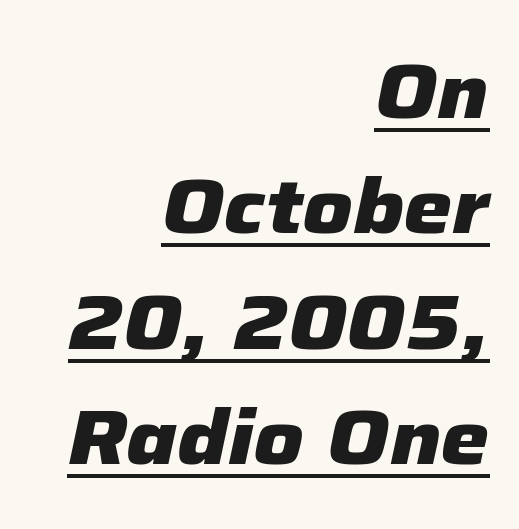
Tracking value appears to be zero — textbook default spacing. Quick note: italic. Heavy, bold letterforms. Character widths vary here, with narrow letters taking less room than wide ones. The string is rendered with underlining switched on.
